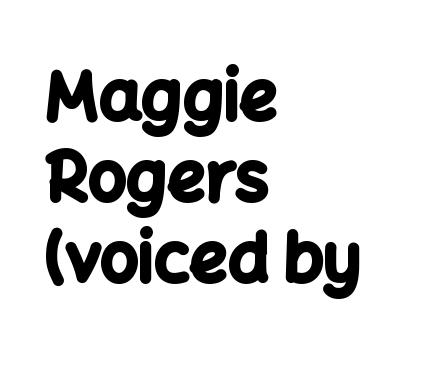
Letter spacing: default. Stroke terminals: plain, sans-serif. A typesetter would call this proportional, since set widths differ per character. Caption: multi-line text, flush left, ragged right. Each glyph is drawn with heavy, bold strokes. Quick note: not italic, upright.
